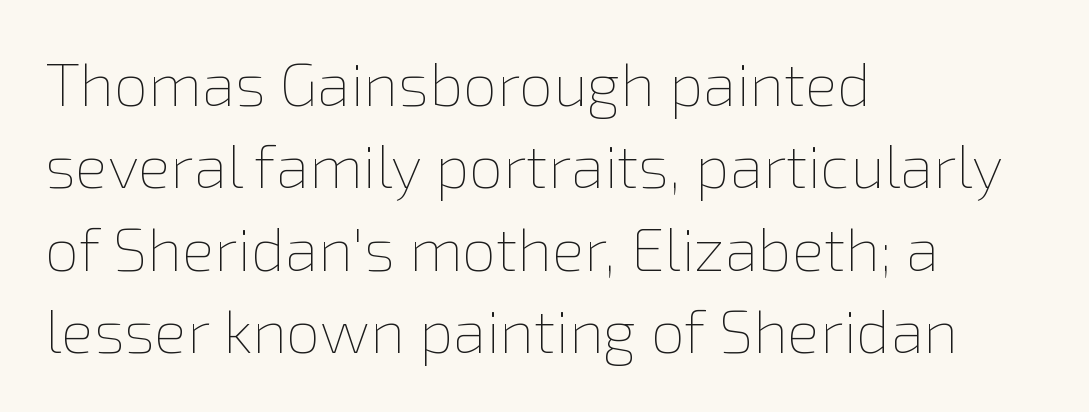
Q: Is the text bold? A: No.
Q: Is the text italic (slanted)? A: No, it is upright.
Q: Is the text underlined? A: No.
Q: How is the paragraph aligned? A: Left-aligned.
Q: Is the spacing between letters normal or unusually wide? A: Normal.
Q: Is the spacing between lines tight, normal or loose? A: Normal.
Q: Width (condensed, normal, or wide)? A: Normal.
Q: Stroke contrast? A: Low.
Q: x-height? A: Medium.
Q: Monospaced? A: No.
